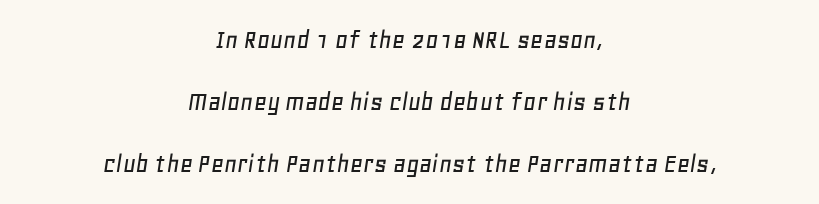
The image shows 28 px text type, italic (leaning right); set centered, loose line spacing (2.21x), normal letter spacing, not underlined; low stroke contrast and a large x-height.
